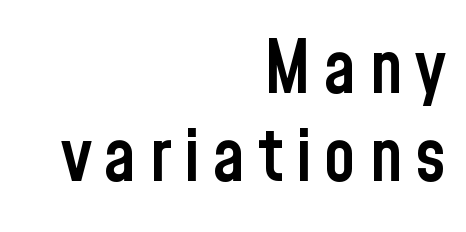
The image shows 73 px semibold, condensed sans-serif type, upright; set right-aligned, line spacing 1.21x, not underlined; low stroke contrast and a medium x-height.
